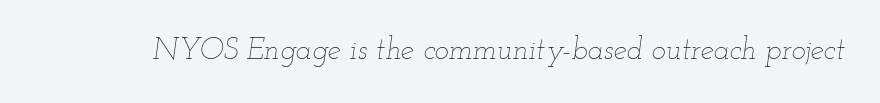
The image shows 30 px thin, wide type, italic (leaning right); set normal letter spacing, not underlined; low stroke contrast and a small x-height.
